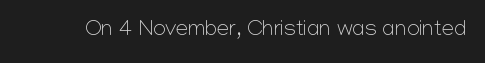
The space directly below the letters is spotless. Quick note: not italic, upright. The line texture is even and compact thanks to regular tracking. These glyphs show unthickened strokes, regular width or finer.
